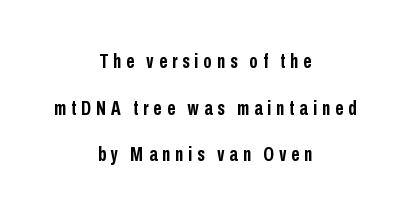
Q: Is the text bold? A: Yes.
Q: Is the text italic (slanted)? A: No, it is upright.
Q: Is the text underlined? A: No.
Q: How is the paragraph aligned? A: Centered.
Q: Is the spacing between letters normal or unusually wide? A: Unusually wide.
Q: Is the spacing between lines tight, normal or loose? A: Loose.
